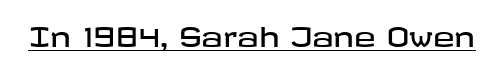
The image shows 26 px text type, upright; set normal letter spacing, underlined.
